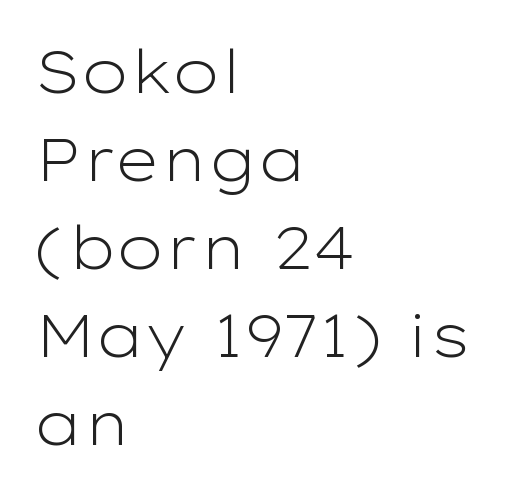
{"serif": "no", "italic": "no", "bold": "no", "weight": "light", "width": "wide", "stroke_contrast": "low", "x_height": "medium", "monospaced": "no", "underline": "no", "align": "left", "line_spacing": "normal", "line_spacing_ratio": 1.49, "letter_spacing": "normal", "letter_spacing_em": 0.0, "glyph_px": 59}
